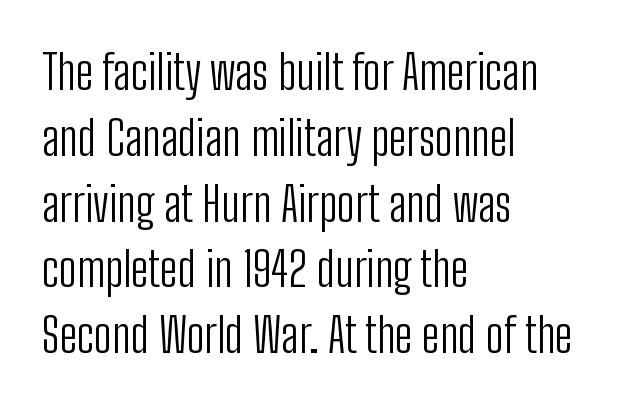
The paragraph has a hard left edge and a soft right edge. This sample has the flowing, uneven cadence of proportional lettering. Vertical stems look standard width or narrower in stroke. Normally led — the rows are evenly, conventionally spaced.
